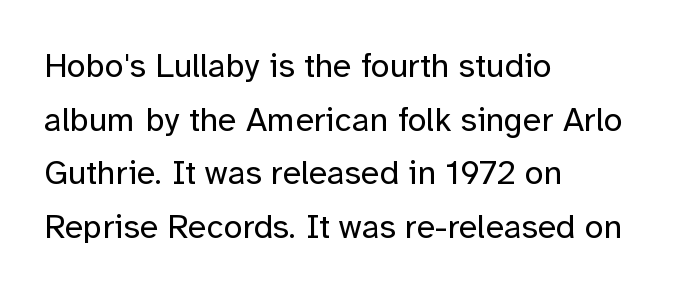
The image shows 34 px regular-weight sans-serif type, upright; set left-aligned, normal line spacing (1.58x), normal letter spacing, not underlined; low stroke contrast and a medium x-height.
